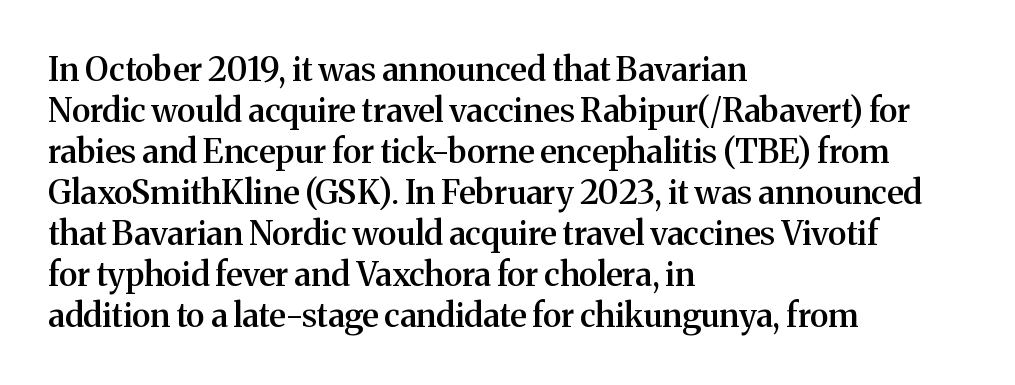
Rule under the text: the space is simply empty. The letters stand upright; this is a roman face. The rendering shows small feet on the letterforms — a serif design. Default kerning and tracking; the words read as compact shapes. The rendering anchors every line to the left-hand side.
